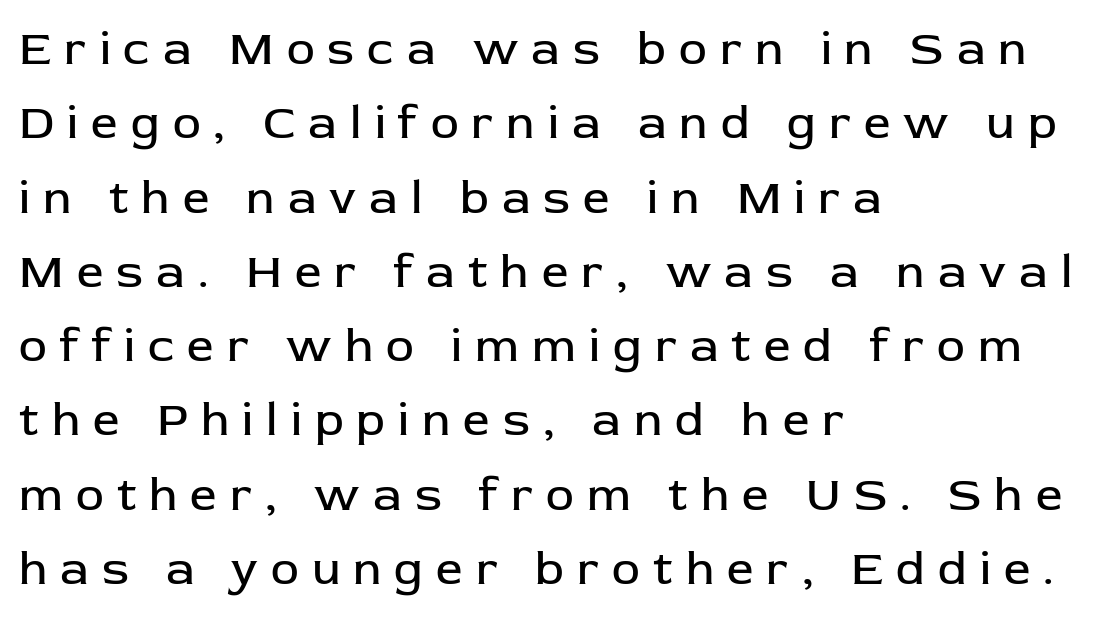
The image shows 47 px regular-weight sans-serif type, upright; set left-aligned, normal line spacing (1.58x), unusually wide letter spacing (+0.28 em), not underlined; low stroke contrast and a medium x-height.
